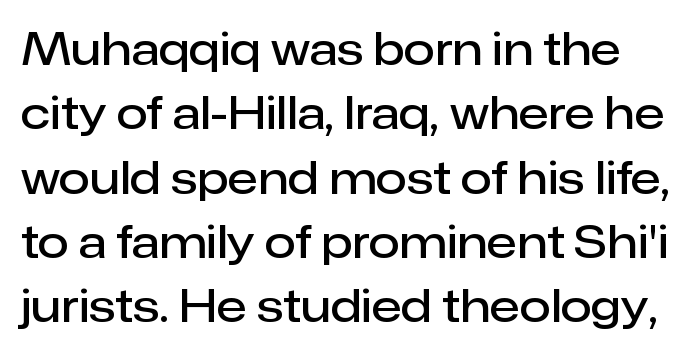
The sample has been set in demibold, a notch under bold. Honestly, the row spacing looks completely unremarkable. The tracking reads as untouched default to a designer's eye. A typesetter would call this proportional, since set widths differ per character. The letters stand straight up with perfectly vertical stems. Check the space under the baseline: it is left empty.
